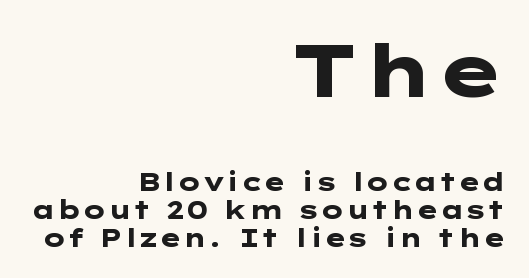
If you measured baseline to baseline, you'd find a short distance. The string is rendered with underlining switched off. Weight check: bold — yes, fully. A roman cut, with each character standing at attention.
